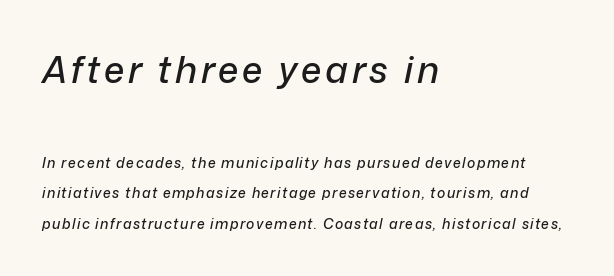
Q: Is the text italic (slanted)? A: Yes, it leans right by about 12 degrees.
Q: Is the text underlined? A: No.
Q: How is the paragraph aligned? A: Left-aligned.
Q: Is the spacing between lines tight, normal or loose? A: Loose.
Q: Which block of text is set in a larger size, the first (top) or the second (bottom)? A: The first (top) one.
Q: Width (condensed, normal, or wide)? A: Normal.
Q: Stroke contrast? A: Low.
Q: x-height? A: Medium.
Q: Monospaced? A: No.
